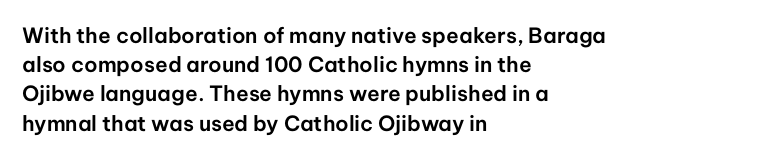
Q: Is the text italic (slanted)? A: No, it is upright.
Q: Is the text underlined? A: No.
Q: How is the paragraph aligned? A: Left-aligned.
Q: Is the spacing between letters normal or unusually wide? A: Normal.
Q: Is the spacing between lines tight, normal or loose? A: Normal.
